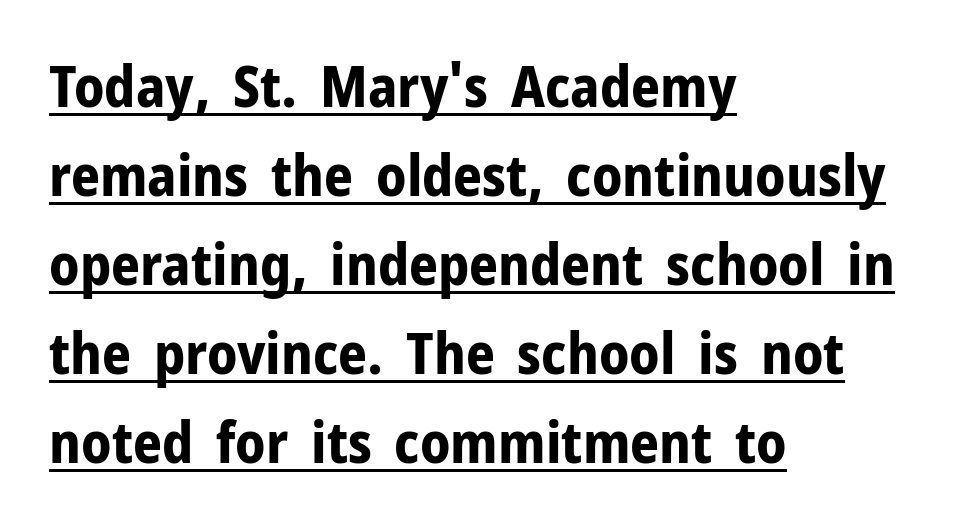
{"serif": "no", "italic": "no", "bold": "yes", "weight": "bold", "width": "normal", "stroke_contrast": "low", "x_height": "medium", "monospaced": "no", "underline": "yes", "align": "left", "line_spacing": "normal", "line_spacing_ratio": 1.56, "letter_spacing": "normal", "letter_spacing_em": 0.0, "glyph_px": 57}
